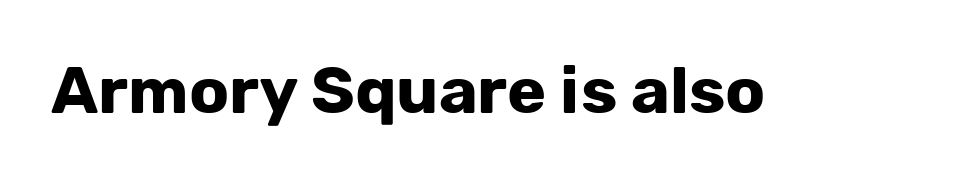
Q: Is the text bold? A: Yes.
Q: Is the text italic (slanted)? A: No, it is upright.
Q: Is the typeface a serif or a sans-serif typeface? A: Sans-serif.
Q: Is the text underlined? A: No.
Q: Is the spacing between letters normal or unusually wide? A: Normal.
Q: Width (condensed, normal, or wide)? A: Normal.
Q: Stroke contrast? A: Low.
Q: x-height? A: Medium.
Q: Monospaced? A: No.
